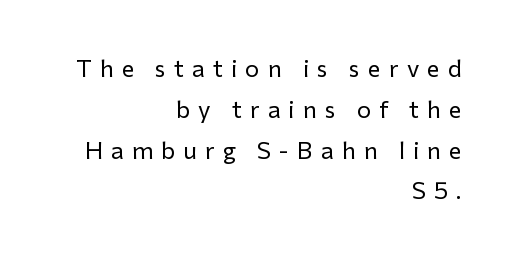
Short and long lines alike share a common ending point at right. This is not heavy type; no bold has been used. This sample uses an upright cut, with every glyph sitting square on the baseline. Descenders hang freely into open space. This rendering widens character spacing well past its baseline value.
